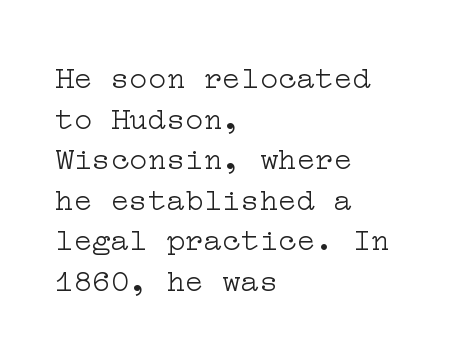
Q: Is the text bold? A: No.
Q: Is the text italic (slanted)? A: No, it is upright.
Q: Is the typeface a serif or a sans-serif typeface? A: Serif.
Q: Is the text underlined? A: No.
Q: How is the paragraph aligned? A: Left-aligned.
Q: Is the spacing between letters normal or unusually wide? A: Normal.
Q: Is the spacing between lines tight, normal or loose? A: Normal.
Q: Width (condensed, normal, or wide)? A: Wide.
Q: Stroke contrast? A: Low.
Q: x-height? A: Medium.
